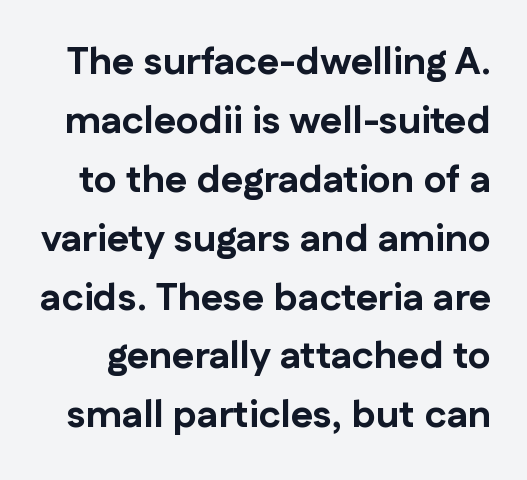
{"serif": "no", "italic": "no", "bold": "yes", "weight": "bold", "width": "normal", "stroke_contrast": "low", "x_height": "medium", "monospaced": "no", "underline": "no", "line_spacing": "normal", "line_spacing_ratio": 1.55, "letter_spacing": "normal", "letter_spacing_em": 0.0, "glyph_px": 38}
